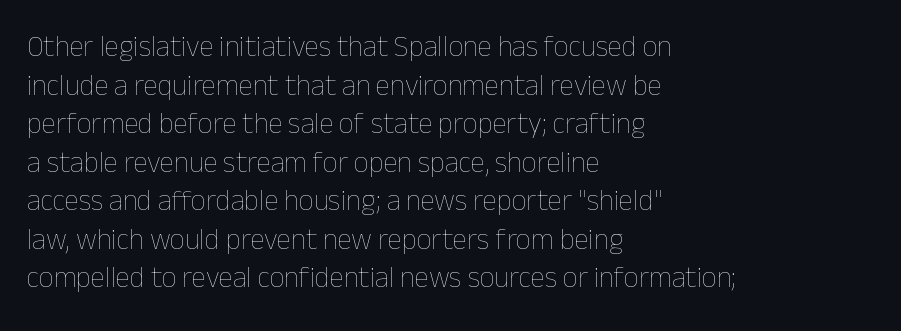
The image shows 29 px thin type, upright; set left-aligned, normal line spacing (1.33x), normal letter spacing, not underlined; low stroke contrast and a medium x-height.
